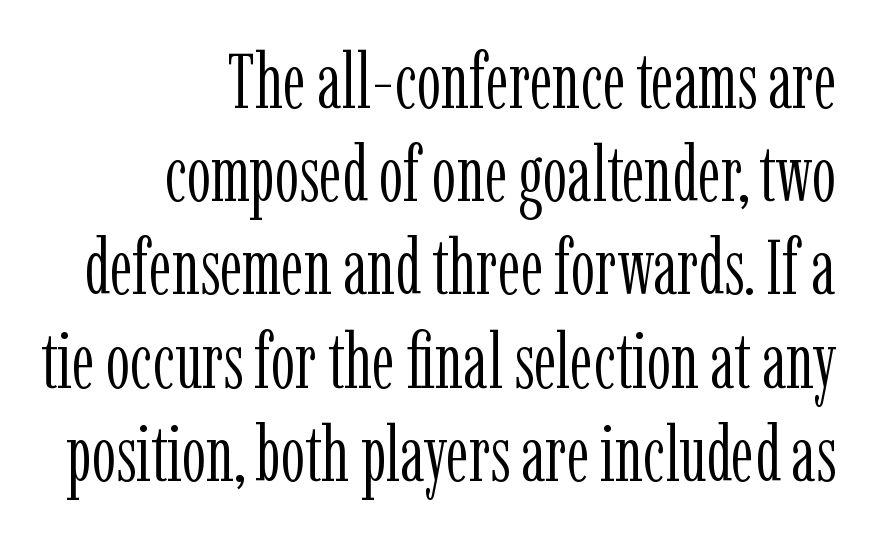
{"serif": "yes", "italic": "no", "bold": "no", "weight": "light", "width": "condensed", "stroke_contrast": "low", "x_height": "medium", "monospaced": "no", "underline": "no", "align": "right", "line_spacing_ratio": 1.21, "letter_spacing": "normal", "letter_spacing_em": 0.0, "glyph_px": 77}
